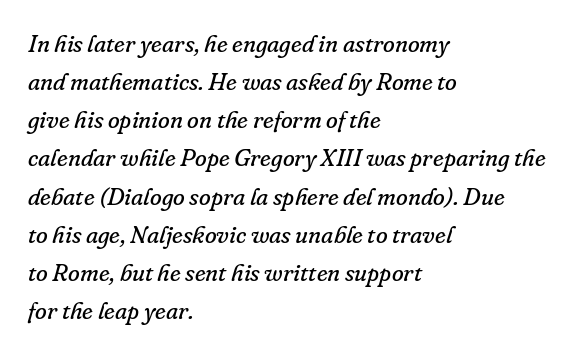
The image shows 24 px text type, italic (leaning right); set left-aligned, normal line spacing (1.59x), normal letter spacing, not underlined.
